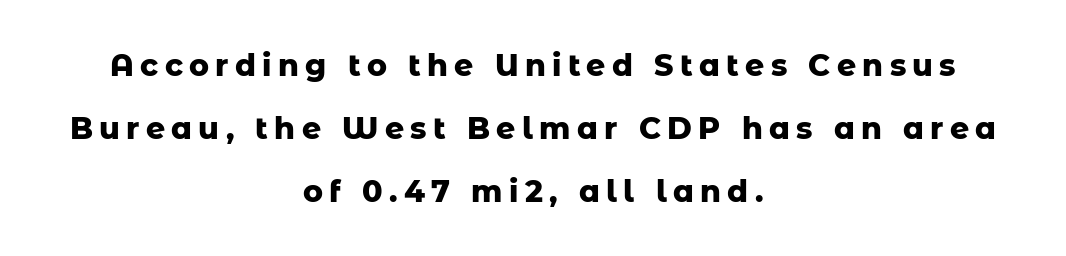
Q: Is the text bold? A: Yes.
Q: Is the text italic (slanted)? A: No, it is upright.
Q: Is the typeface a serif or a sans-serif typeface? A: Sans-serif.
Q: Is the text underlined? A: No.
Q: How is the paragraph aligned? A: Centered.
Q: Is the spacing between letters normal or unusually wide? A: Unusually wide.
Q: Is the spacing between lines tight, normal or loose? A: Loose.
Q: Width (condensed, normal, or wide)? A: Normal.
Q: Stroke contrast? A: Low.
Q: x-height? A: Medium.
Q: Monospaced? A: No.
